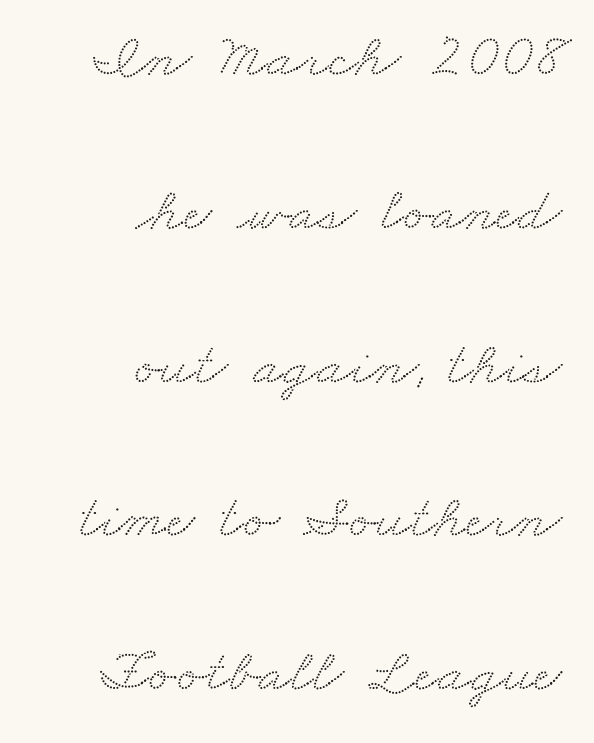
{"serif": "yes", "width": "wide", "stroke_contrast": "medium", "x_height": "small", "monospaced": "no", "underline": "no", "align": "right", "line_spacing": "loose", "line_spacing_ratio": 2.48, "letter_spacing": "normal", "letter_spacing_em": 0.0, "glyph_px": 62}
